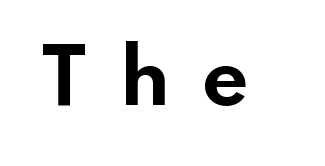
A typesetter would call this proportional, since set widths differ per character. Look at the bottom of the vertical strokes: they stop flat, with no serifs. The area under the type is left untouched. The face used here is rendered with a markedly widened letterfit.
